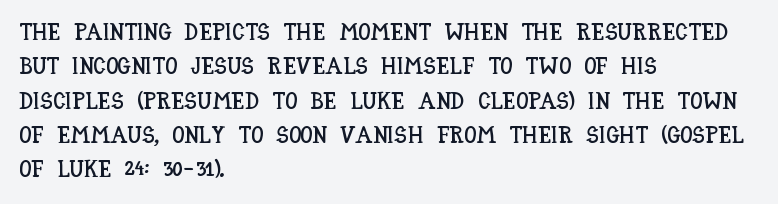
Q: Is the text italic (slanted)? A: No, it is upright.
Q: Is the text underlined? A: No.
Q: How is the paragraph aligned? A: Left-aligned.
Q: Is the spacing between letters normal or unusually wide? A: Normal.
Q: Is the spacing between lines tight, normal or loose? A: Normal.
